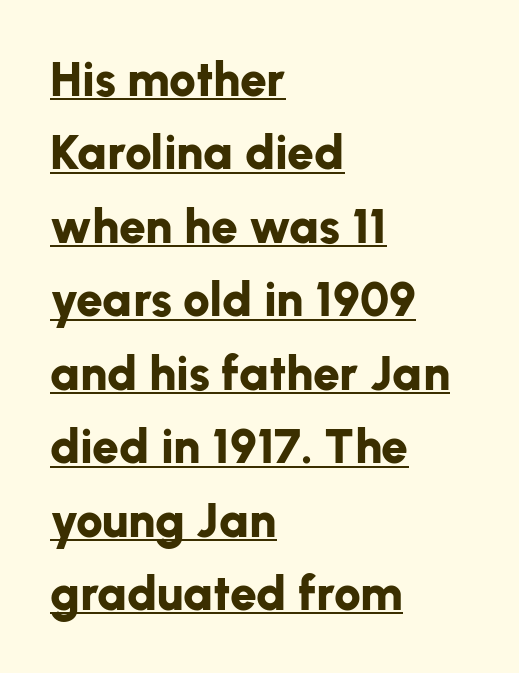
Q: Is the text bold? A: Yes.
Q: Is the text italic (slanted)? A: No, it is upright.
Q: Is the typeface a serif or a sans-serif typeface? A: Sans-serif.
Q: Is the text underlined? A: Yes.
Q: How is the paragraph aligned? A: Left-aligned.
Q: Is the spacing between letters normal or unusually wide? A: Normal.
Q: Is the spacing between lines tight, normal or loose? A: Normal.
Q: Width (condensed, normal, or wide)? A: Normal.
Q: Stroke contrast? A: Low.
Q: x-height? A: Medium.
Q: Monospaced? A: No.
